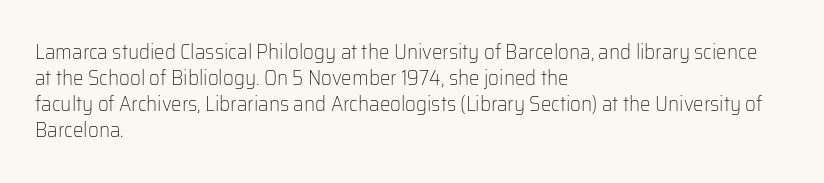
Q: Is the text bold? A: No.
Q: Is the text italic (slanted)? A: No, it is upright.
Q: Is the text underlined? A: No.
Q: How is the paragraph aligned? A: Left-aligned.
Q: Is the spacing between letters normal or unusually wide? A: Normal.
